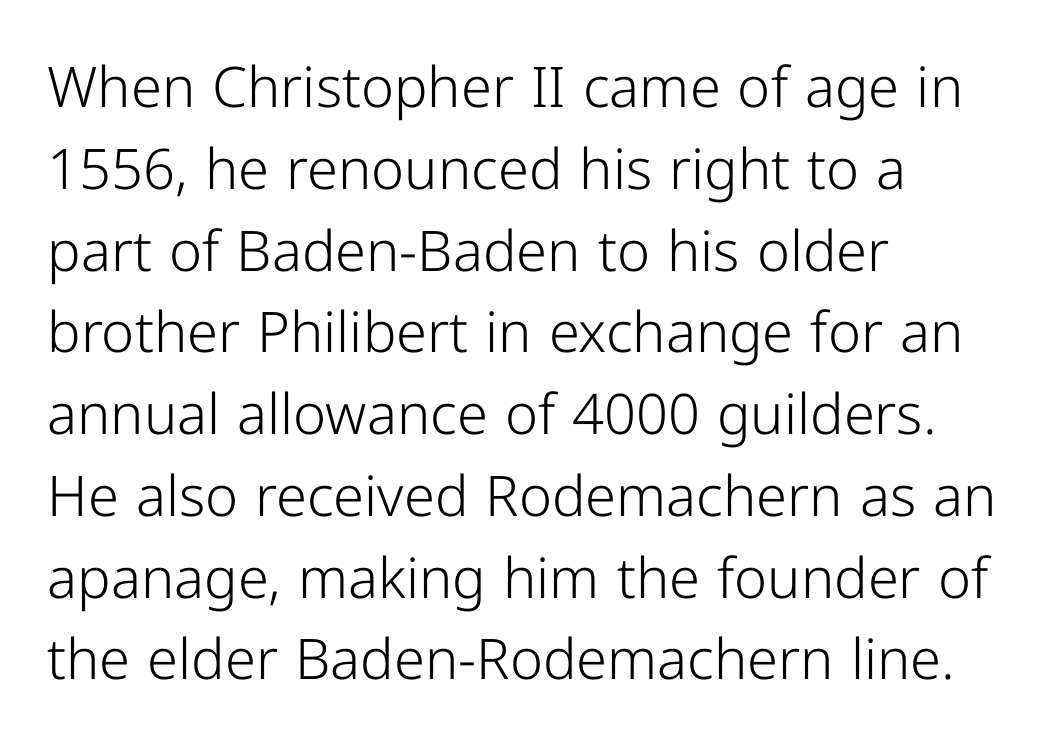
The letters look calm and open, with moderate or lighter stems. Rows of type keep a routine distance in the vertical direction. These lines are composed in type without serifs. Underline: absent.
